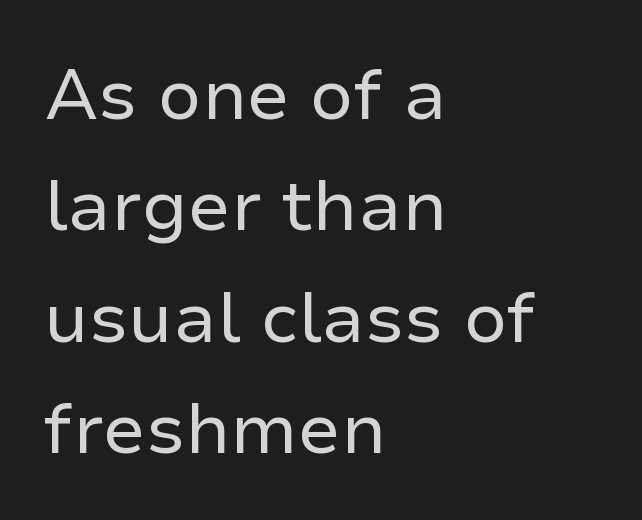
The image shows 71 px regular-weight sans-serif type, upright; set left-aligned, normal line spacing (1.57x), normal letter spacing, not underlined; low stroke contrast and a medium x-height.
